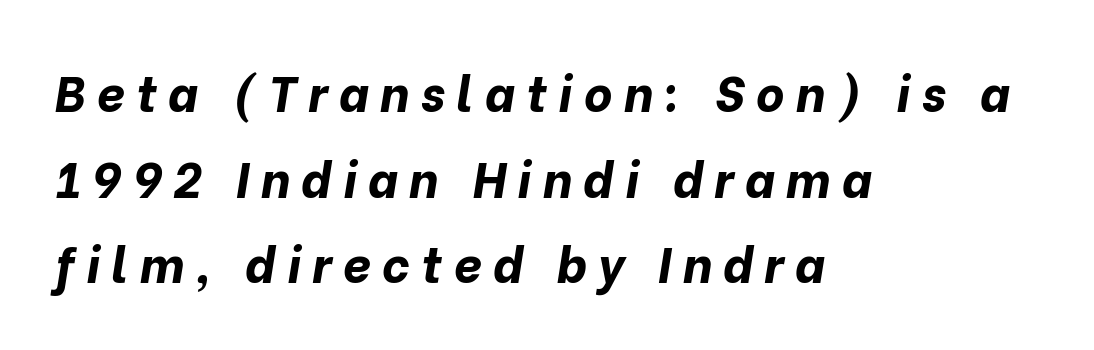
The image shows 49 px bold type, italic (leaning right); set left-aligned, line spacing 1.75x, unusually wide letter spacing (+0.23 em), not underlined; low stroke contrast and a medium x-height.
